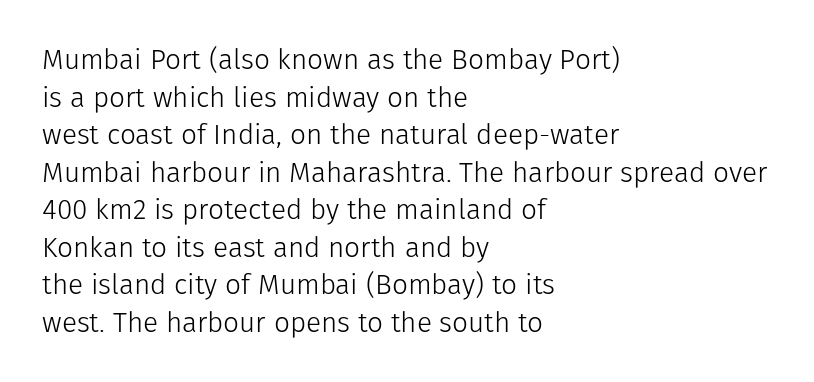
{"serif": "no", "italic": "no", "bold": "no", "weight": "light", "width": "normal", "stroke_contrast": "low", "x_height": "medium", "monospaced": "no", "underline": "no", "align": "left", "line_spacing": "normal", "line_spacing_ratio": 1.34, "letter_spacing": "normal", "letter_spacing_em": 0.0, "glyph_px": 28}
